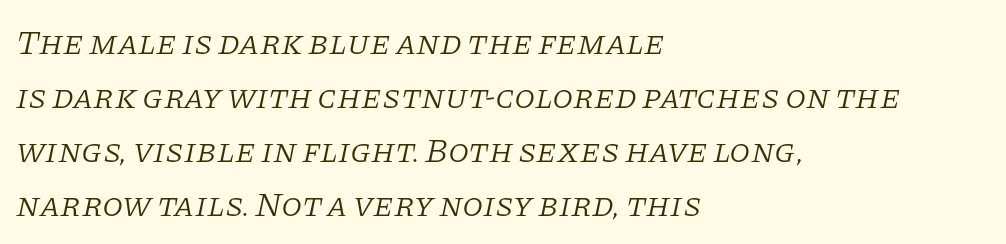
The image shows 34 px light serif type, italic (leaning right); set left-aligned, normal line spacing (1.59x), normal letter spacing, not underlined; low stroke contrast and a large x-height.
